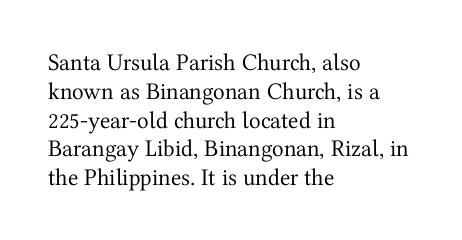
The image shows 24 px text type, upright; set left-aligned, line spacing 1.2x, normal letter spacing, not underlined.
